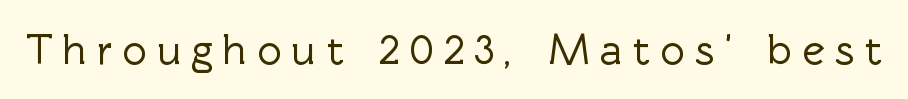
Q: Is the text italic (slanted)? A: No, it is upright.
Q: Is the typeface a serif or a sans-serif typeface? A: Sans-serif.
Q: Is the text underlined? A: No.
Q: Is the spacing between letters normal or unusually wide? A: Unusually wide.
Q: Width (condensed, normal, or wide)? A: Normal.
Q: x-height? A: Medium.
Q: Monospaced? A: No.
